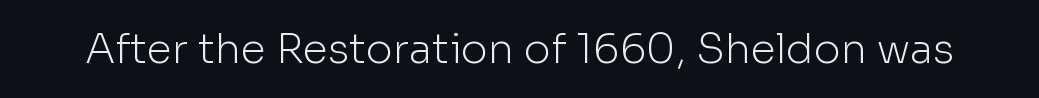
The image shows 41 px light sans-serif type, upright; set normal letter spacing, not underlined; low stroke contrast and a medium x-height.
